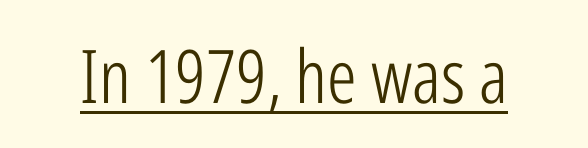
Here the designer chose a conventional face with non-uniform glyph widths. Quick note: underline on. Nobody touched the tracking dial on this one. The weight tops out at a normal text grade. Style check: upright. Each letter's strokes conclude bluntly, with no projecting serifs.
